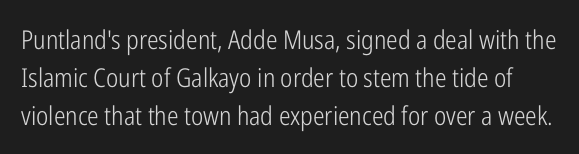
The image shows 26 px text type, upright; set normal line spacing (1.46x), normal letter spacing, not underlined.
